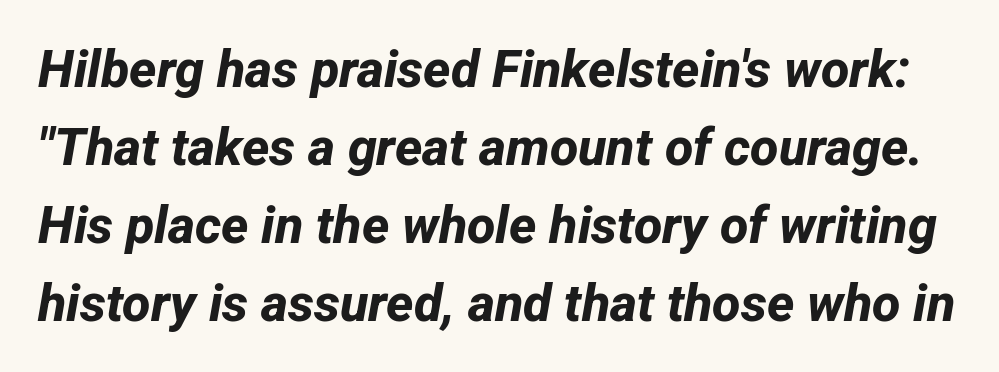
{"serif": "no", "bold": "yes", "weight": "bold", "width": "normal", "stroke_contrast": "low", "x_height": "medium", "monospaced": "no", "underline": "no", "line_spacing": "normal", "line_spacing_ratio": 1.5, "letter_spacing": "normal", "letter_spacing_em": 0.0, "glyph_px": 52}
